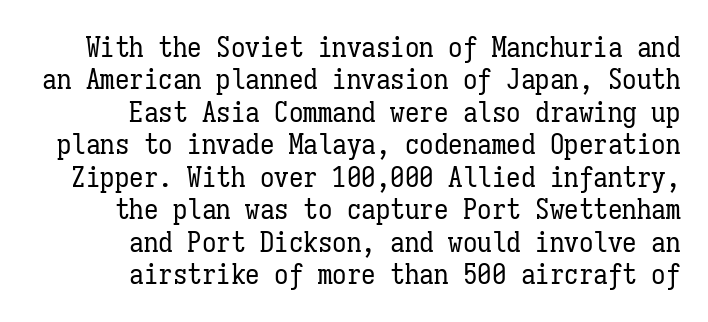
Weight class: somewhere from thin through regular. The type sits square on the baseline with zero lean. The zone under the glyphs is completely vacant. The face used here is monospaced, like something from a code editor. These lines stack with their right ends in a neat column.
